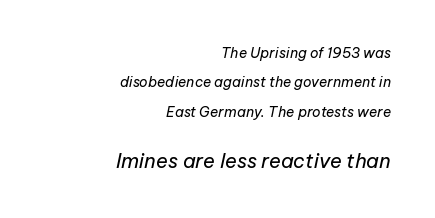
Think standard paragraph weight, or any step lighter than that. What's the leading like? Stretched, with rows far apart. Characters follow at the spacing the type designer built in. These lines are set flush right with a ragged left edge. Look at the glyph heights: the lower group is clearly the bigger setting.
